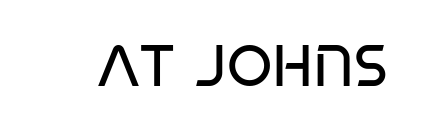
The image shows 58 px regular-weight, condensed sans-serif type, upright; set normal letter spacing, not underlined; low stroke contrast and a large x-height.
